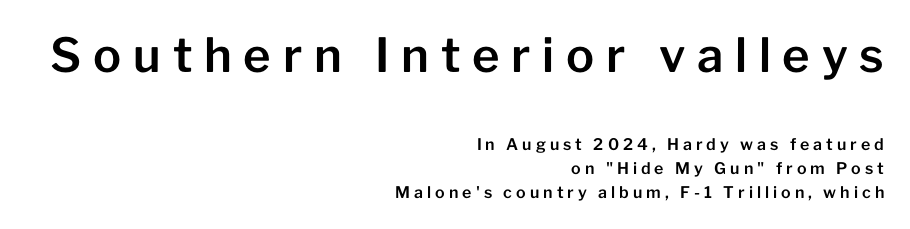
Q: Is the text italic (slanted)? A: No, it is upright.
Q: Is the typeface a serif or a sans-serif typeface? A: Sans-serif.
Q: Is the text underlined? A: No.
Q: How is the paragraph aligned? A: Right-aligned.
Q: Is the spacing between letters normal or unusually wide? A: Unusually wide.
Q: Is the spacing between lines tight, normal or loose? A: Normal.
Q: Which block of text is set in a larger size, the first (top) or the second (bottom)? A: The first (top) one.
Q: Width (condensed, normal, or wide)? A: Normal.
Q: Stroke contrast? A: Low.
Q: x-height? A: Medium.
Q: Monospaced? A: No.
